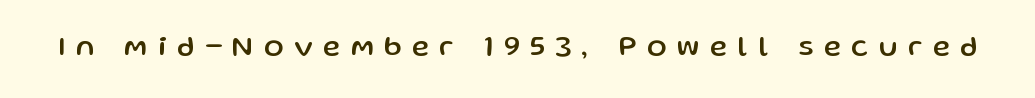
{"serif": "no", "italic": "no", "width": "normal", "stroke_contrast": "low", "x_height": "medium", "monospaced": "no", "underline": "no", "letter_spacing": "wide", "letter_spacing_em": 0.37, "glyph_px": 29}
